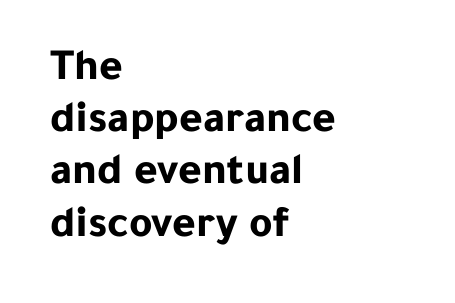
Q: Is the text bold? A: Yes.
Q: Is the text italic (slanted)? A: No, it is upright.
Q: Is the typeface a serif or a sans-serif typeface? A: Sans-serif.
Q: Is the text underlined? A: No.
Q: How is the paragraph aligned? A: Left-aligned.
Q: Is the spacing between letters normal or unusually wide? A: Normal.
Q: Width (condensed, normal, or wide)? A: Normal.
Q: Stroke contrast? A: Low.
Q: x-height? A: Medium.
Q: Monospaced? A: No.
